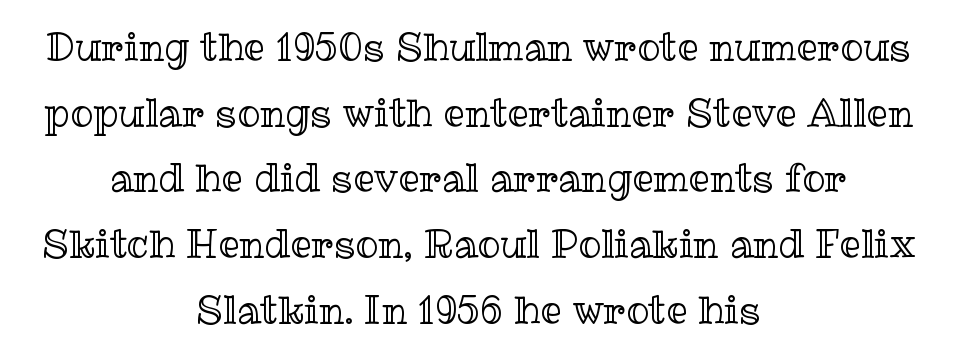
The image shows 38 px text type, upright; set centered, line spacing 1.73x, normal letter spacing, not underlined; a medium x-height.
